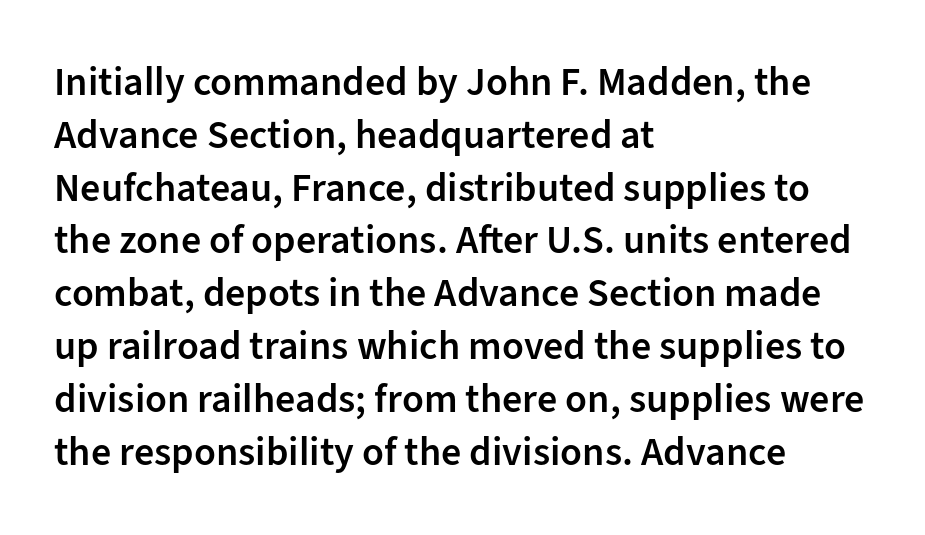
{"serif": "no", "italic": "no", "bold": "semi", "weight": "semibold", "width": "normal", "stroke_contrast": "low", "x_height": "medium", "monospaced": "no", "underline": "no", "align": "left", "line_spacing": "normal", "line_spacing_ratio": 1.32, "letter_spacing": "normal", "letter_spacing_em": 0.0, "glyph_px": 40}
